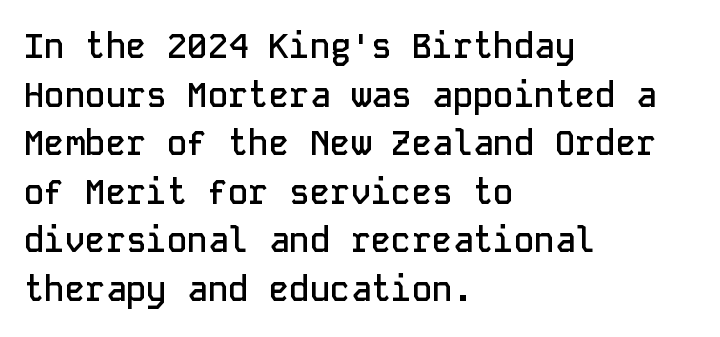
Q: Is the text bold? A: Semi-bold.
Q: Is the text italic (slanted)? A: No, it is upright.
Q: Is the typeface a serif or a sans-serif typeface? A: Sans-serif.
Q: Is the text underlined? A: No.
Q: How is the paragraph aligned? A: Left-aligned.
Q: Is the spacing between letters normal or unusually wide? A: Normal.
Q: Is the spacing between lines tight, normal or loose? A: Normal.
Q: Width (condensed, normal, or wide)? A: Normal.
Q: Stroke contrast? A: Low.
Q: x-height? A: Medium.
Q: Monospaced? A: Yes.
